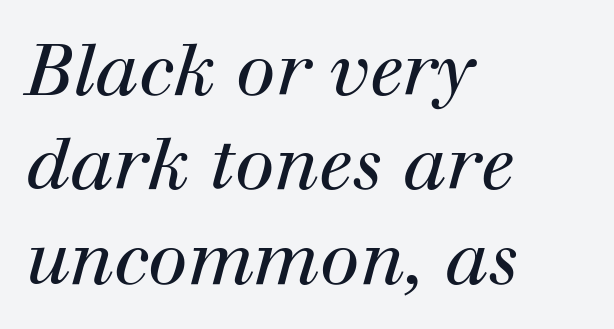
Underlining? Definitely not there. Spacing between characters is what you'd get straight out of the box. This sample uses a serif face. Character widths vary here, with narrow letters taking less room than wide ones. No chunkiness to these letters — they're not bold.
